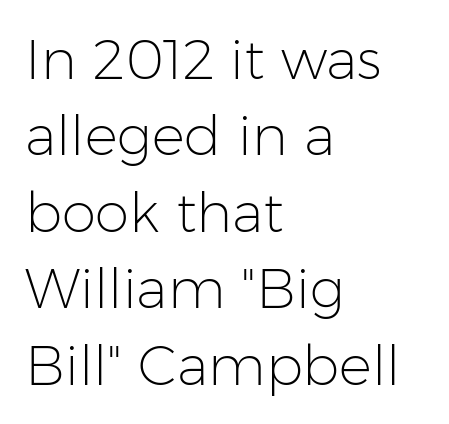
Q: Is the text bold? A: No.
Q: Is the text italic (slanted)? A: No, it is upright.
Q: Is the typeface a serif or a sans-serif typeface? A: Sans-serif.
Q: Is the text underlined? A: No.
Q: How is the paragraph aligned? A: Left-aligned.
Q: Is the spacing between letters normal or unusually wide? A: Normal.
Q: Is the spacing between lines tight, normal or loose? A: Normal.
Q: Width (condensed, normal, or wide)? A: Normal.
Q: Stroke contrast? A: Low.
Q: x-height? A: Medium.
Q: Monospaced? A: No.
